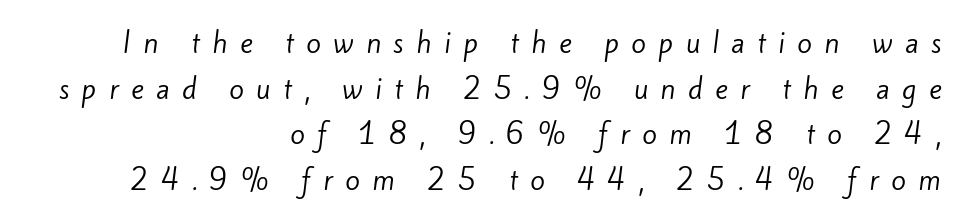
{"bold": "no", "underline": "no", "align": "right", "line_spacing": "normal", "line_spacing_ratio": 1.69, "letter_spacing": "wide", "letter_spacing_em": 0.46, "glyph_px": 27}
